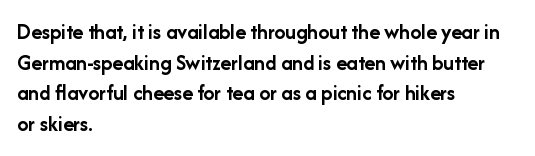
The image shows 22 px bold type, upright; set left-aligned, normal line spacing (1.39x), normal letter spacing, not underlined.
